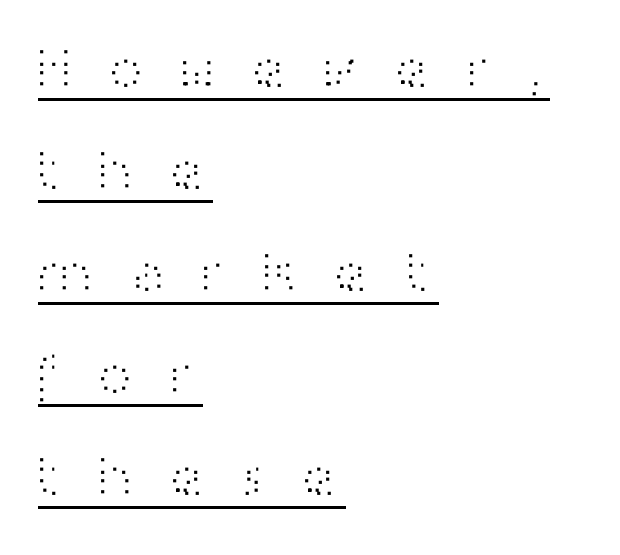
The image shows 63 px light, wide sans-serif type, upright; set left-aligned, normal line spacing (1.62x), unusually wide letter spacing (+0.47 em), underlined; high stroke contrast and a medium x-height.
